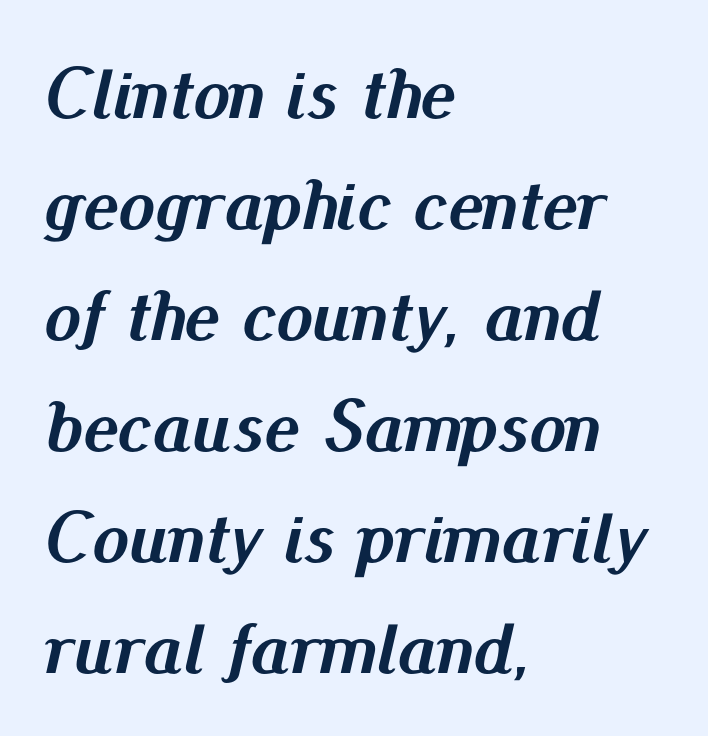
The image shows 74 px semibold type, italic (leaning right); set left-aligned, normal line spacing (1.5x), normal letter spacing, not underlined; medium stroke contrast and a small x-height.
